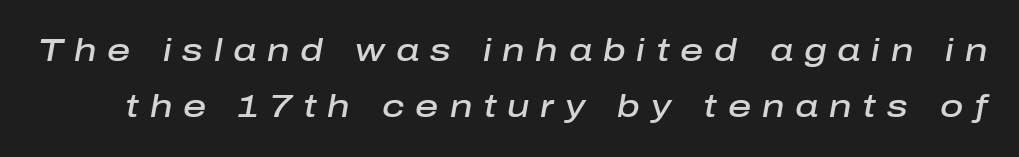
Is this a fixed-width face? No — the glyphs have proportional, varying widths. Bare-footed words on every line. Stems and bowls a touch heavier than normal — semibold. Rendered with sloped, italic letterforms.
